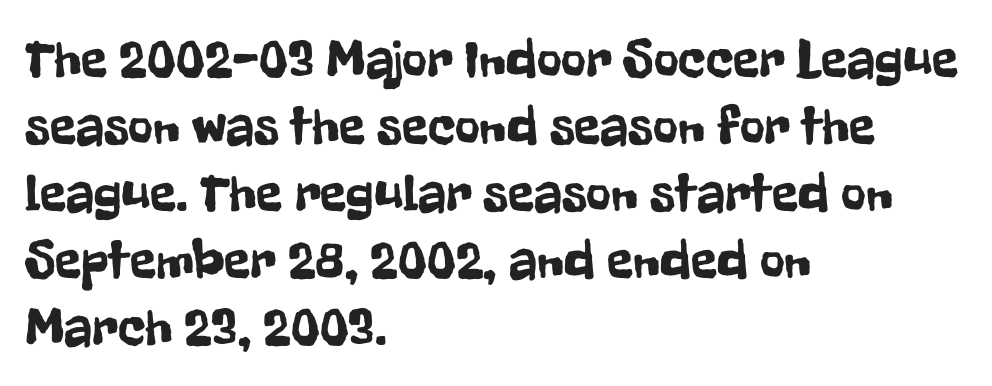
Q: Is the text italic (slanted)? A: No, it is upright.
Q: Is the typeface a serif or a sans-serif typeface? A: Sans-serif.
Q: Is the text underlined? A: No.
Q: How is the paragraph aligned? A: Left-aligned.
Q: Is the spacing between letters normal or unusually wide? A: Normal.
Q: Width (condensed, normal, or wide)? A: Condensed.
Q: Stroke contrast? A: Low.
Q: x-height? A: Medium.
Q: Monospaced? A: No.
